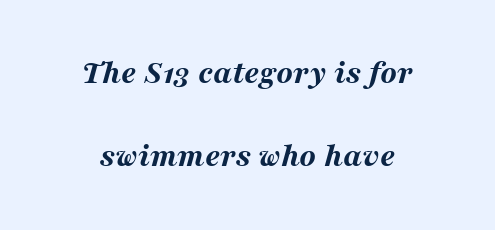
Q: Is the text bold? A: Yes.
Q: Is the text italic (slanted)? A: Yes, it leans right by about 16 degrees.
Q: Is the text underlined? A: No.
Q: How is the paragraph aligned? A: Centered.
Q: Is the spacing between letters normal or unusually wide? A: Normal.
Q: Is the spacing between lines tight, normal or loose? A: Loose.
Q: Width (condensed, normal, or wide)? A: Wide.
Q: Stroke contrast? A: Medium.
Q: x-height? A: Medium.
Q: Monospaced? A: No.
